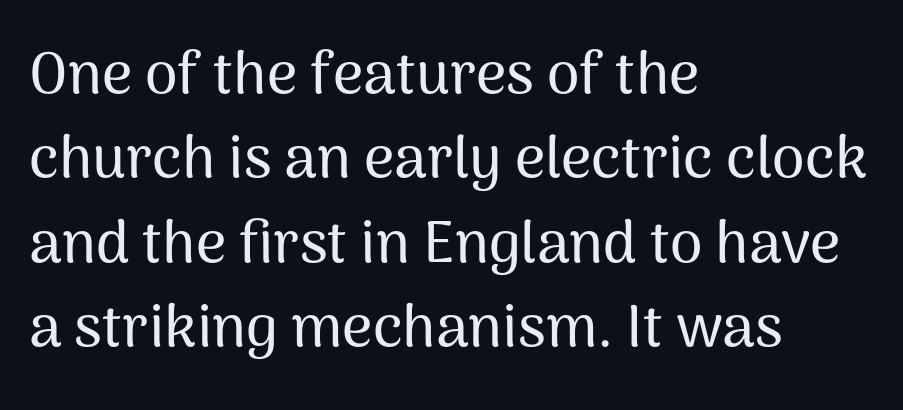
Q: Is the text italic (slanted)? A: No, it is upright.
Q: Is the typeface a serif or a sans-serif typeface? A: Sans-serif.
Q: Is the text underlined? A: No.
Q: How is the paragraph aligned? A: Left-aligned.
Q: Is the spacing between letters normal or unusually wide? A: Normal.
Q: Is the spacing between lines tight, normal or loose? A: Normal.
Q: Width (condensed, normal, or wide)? A: Normal.
Q: Stroke contrast? A: Medium.
Q: x-height? A: Medium.
Q: Monospaced? A: No.
